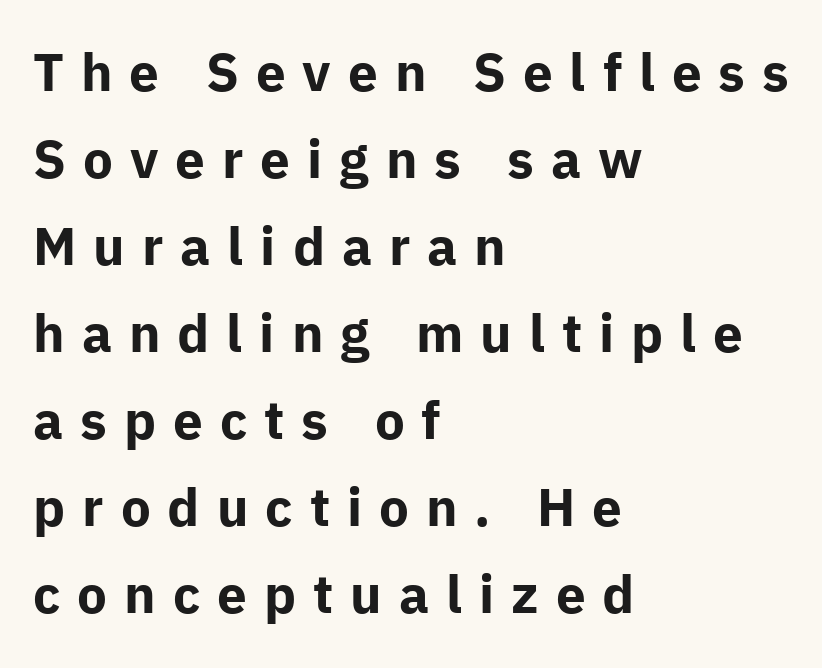
{"serif": "no", "italic": "no", "bold": "yes", "weight": "bold", "width": "normal", "stroke_contrast": "low", "x_height": "medium", "monospaced": "no", "underline": "no", "align": "left", "line_spacing": "normal", "line_spacing_ratio": 1.64, "letter_spacing": "wide", "letter_spacing_em": 0.32, "glyph_px": 53}
